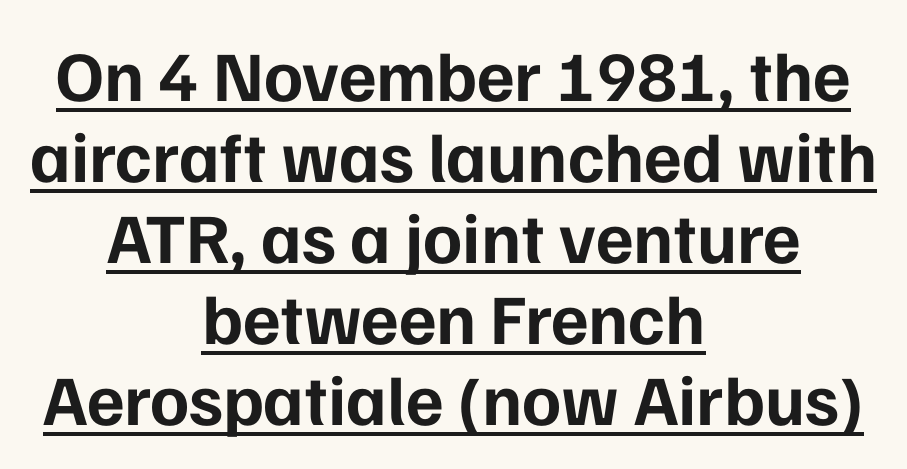
Q: Is the text bold? A: Yes.
Q: Is the text italic (slanted)? A: No, it is upright.
Q: Is the typeface a serif or a sans-serif typeface? A: Sans-serif.
Q: Is the text underlined? A: Yes.
Q: How is the paragraph aligned? A: Centered.
Q: Is the spacing between letters normal or unusually wide? A: Normal.
Q: Is the spacing between lines tight, normal or loose? A: Tight.
Q: Width (condensed, normal, or wide)? A: Normal.
Q: Stroke contrast? A: Low.
Q: x-height? A: Medium.
Q: Monospaced? A: No.
